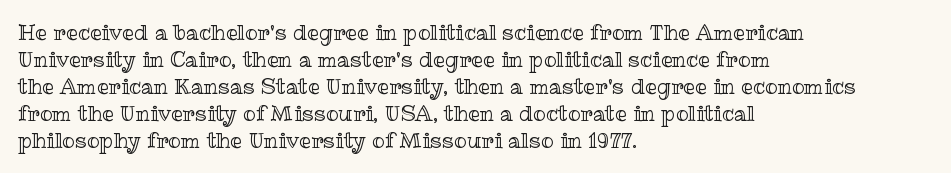
Q: Is the text italic (slanted)? A: No, it is upright.
Q: Is the text underlined? A: No.
Q: How is the paragraph aligned? A: Left-aligned.
Q: Is the spacing between letters normal or unusually wide? A: Normal.
Q: Is the spacing between lines tight, normal or loose? A: Normal.
